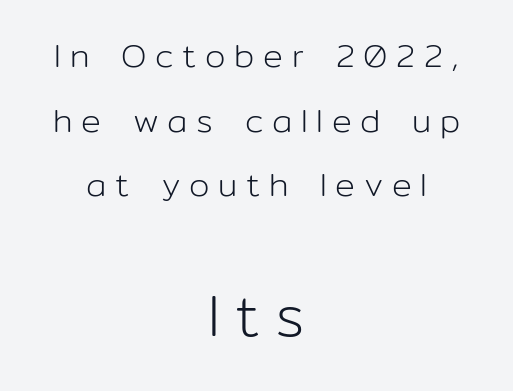
Descenders hang freely into open space. Proportional: the letters do not fall into vertical columns. The rendering shows plain stroke endings on the letterforms — a sans-serif design. These lines are centered, leaving both edges ragged. Block two is the big one; block one sits smaller above it.
